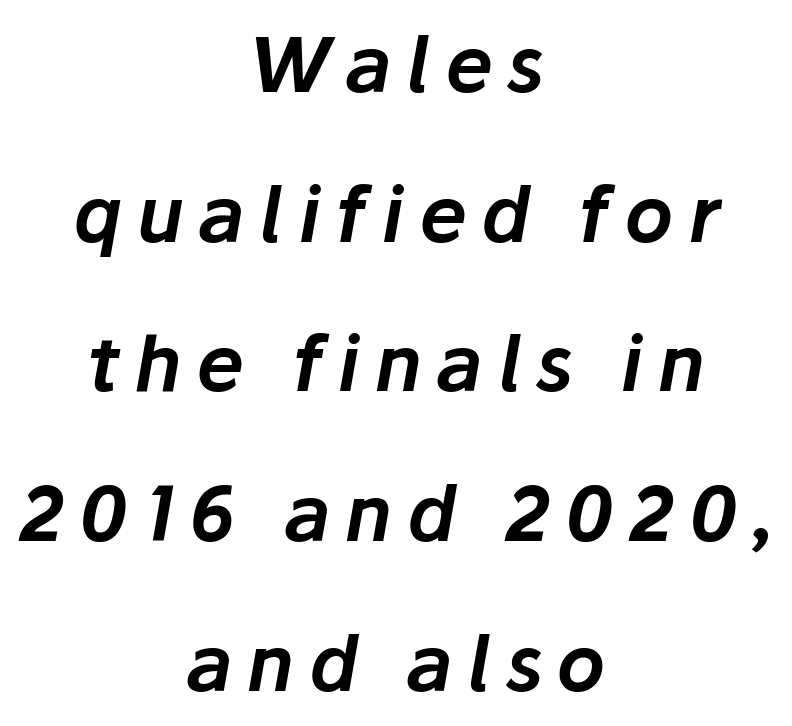
{"italic": "yes", "lean": "right", "slant_degrees": 10, "width": "normal", "stroke_contrast": "low", "x_height": "medium", "monospaced": "no", "underline": "no", "align": "center", "line_spacing": "loose", "line_spacing_ratio": 1.97, "glyph_px": 76}
